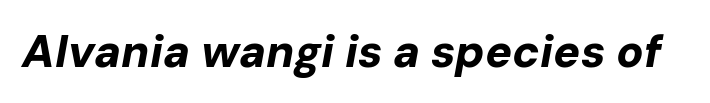
The space beneath each line is pristine and unruled. The strokes are fattened all the way to bold. The face used here is proportionally spaced, like ordinary book or web type. Compared with typical body copy, the letter spacing here is the same. The passage shown leans; its letterforms are oblique.
